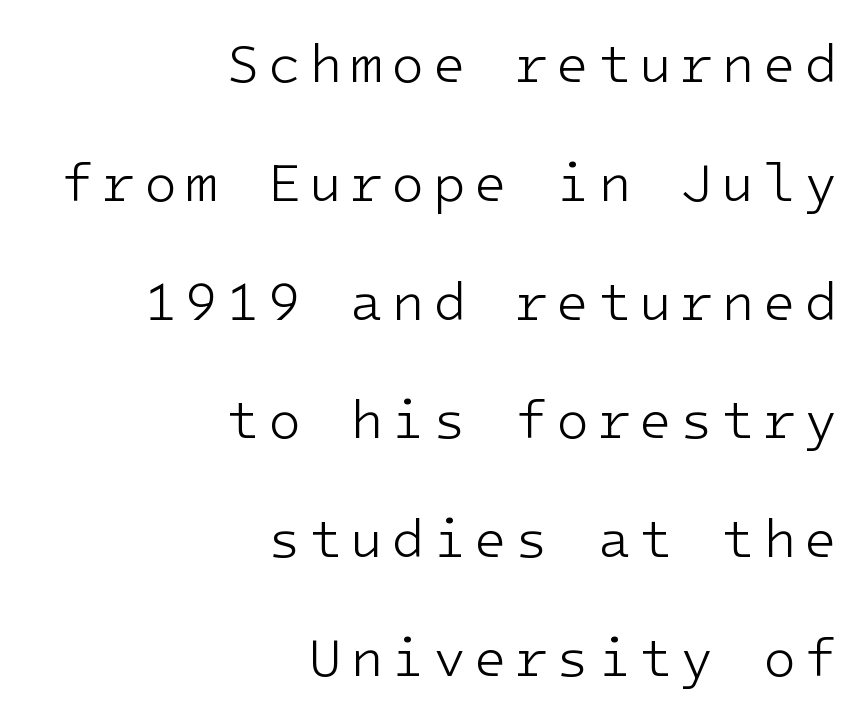
{"serif": "no", "italic": "no", "bold": "no", "weight": "light", "width": "normal", "stroke_contrast": "low", "x_height": "medium", "monospaced": "yes", "underline": "no", "align": "right", "line_spacing": "loose", "line_spacing_ratio": 2.2, "glyph_px": 54}
